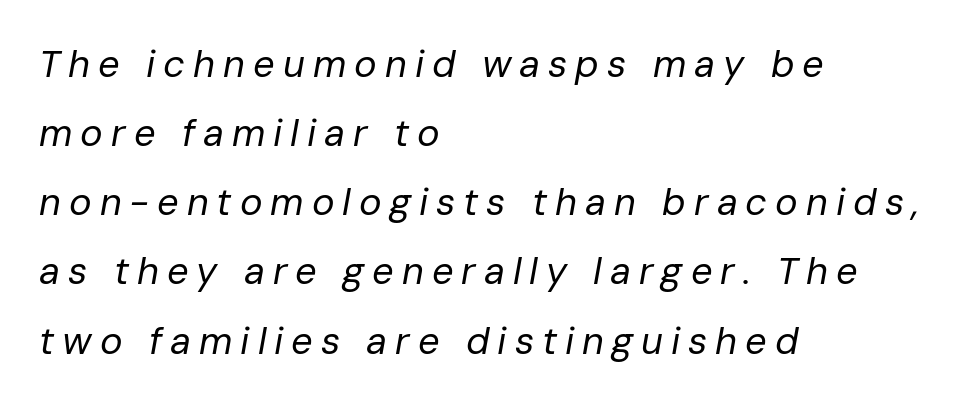
Would a proofreader flag this as italicized? Yes. You could not count columns in this text — the font is proportionally spaced. No word sits above an underline. Ink coverage per letter is moderate at most.
